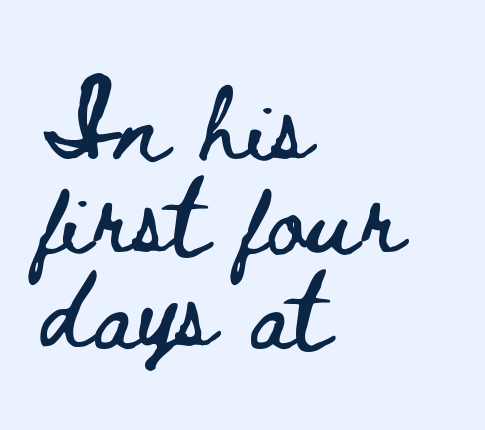
The image shows 73 px wide type; set left-aligned, normal line spacing (1.28x), normal letter spacing, not underlined; low stroke contrast and a small x-height.
